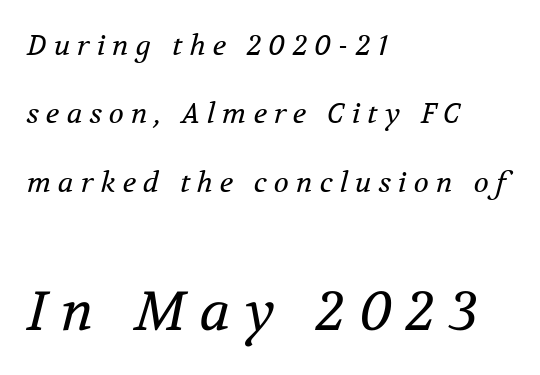
The image shows 55 px regular-weight serif type, italic (leaning right); set left-aligned, loose line spacing (2.44x), unusually wide letter spacing (+0.25 em), not underlined; the second (bottom) block is 1.96x larger; medium stroke contrast and a medium x-height.
